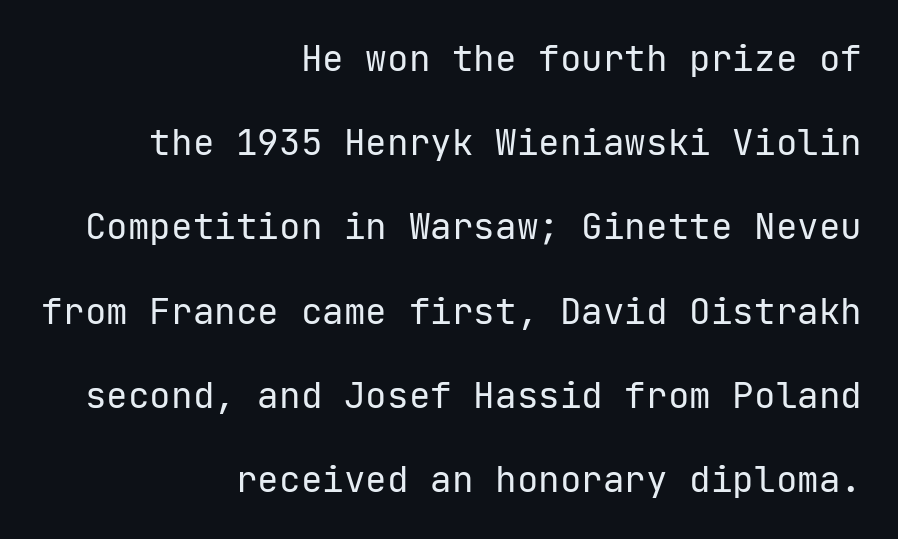
{"serif": "no", "italic": "no", "bold": "no", "weight": "regular", "width": "normal", "stroke_contrast": "low", "x_height": "medium", "monospaced": "yes", "underline": "no", "align": "right", "line_spacing": "loose", "line_spacing_ratio": 2.34, "letter_spacing": "normal", "letter_spacing_em": 0.0, "glyph_px": 36}
